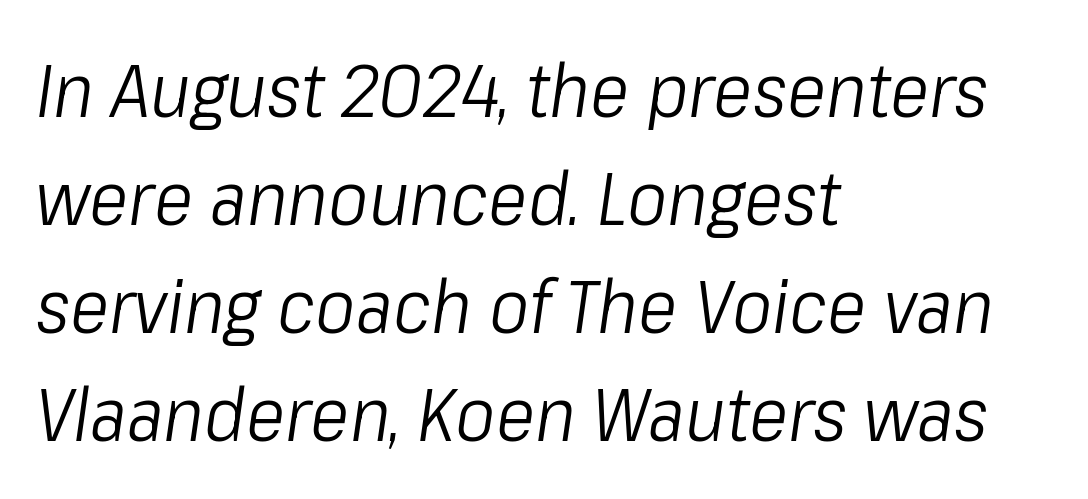
Only glyphs here, with clear space below each row. A typesetter would call this leading conventional body-copy spacing. Note the varied advance widths — an 'i' is clearly narrower than an 'm'. Stems here are at most as thick as an everyday book face.
